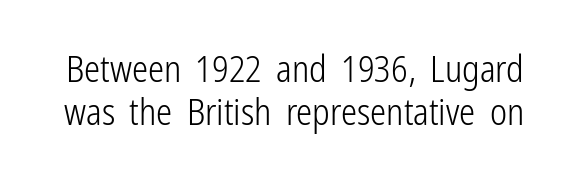
Q: Is the text bold? A: No.
Q: Is the text italic (slanted)? A: No, it is upright.
Q: Is the typeface a serif or a sans-serif typeface? A: Sans-serif.
Q: Is the text underlined? A: No.
Q: Is the spacing between letters normal or unusually wide? A: Normal.
Q: Width (condensed, normal, or wide)? A: Condensed.
Q: Stroke contrast? A: Low.
Q: x-height? A: Medium.
Q: Monospaced? A: No.
